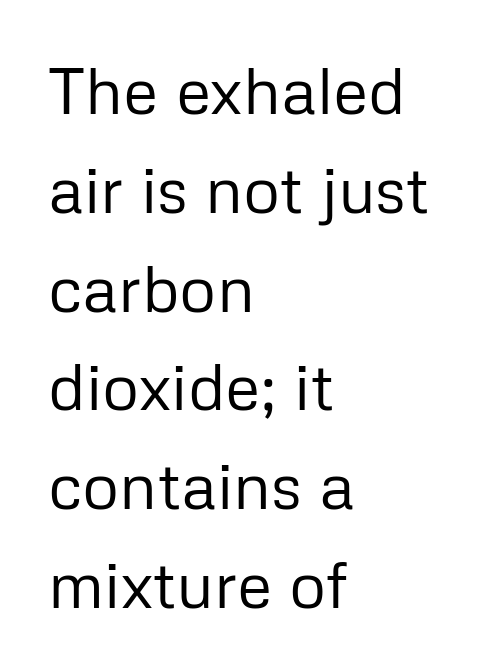
The image shows 65 px regular-weight sans-serif type, upright; set left-aligned, normal line spacing (1.52x), normal letter spacing, not underlined; low stroke contrast and a medium x-height.
